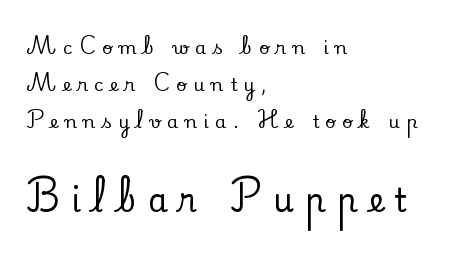
The image shows 32 px serif type, upright; set left-aligned, loose line spacing (2.05x), unusually wide letter spacing (+0.36 em), not underlined; the second (bottom) block is 1.78x larger; low stroke contrast and a small x-height.
